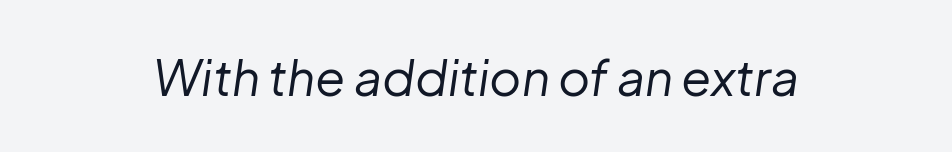
Italic? Definitely — the glyphs are oblique. The face used here is rendered with its standard letterfit. Unbolded letterforms with no extra heft. This rendering uses center alignment, leaving both contours irregular but symmetric. Each letter keeps its own natural width here, so spacing adapts to shape. Just letters on the line, the space beneath them empty.
